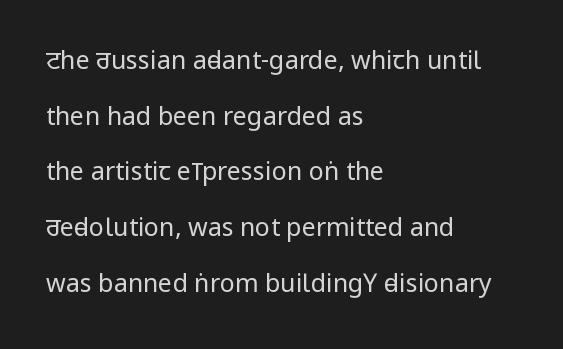
There is no visible air inserted between adjacent glyphs. One glance says open: line gaps are wider than usual. This sample uses an upright cut, with every glyph sitting square on the baseline. The face looks like a standard text weight, possibly lighter.
